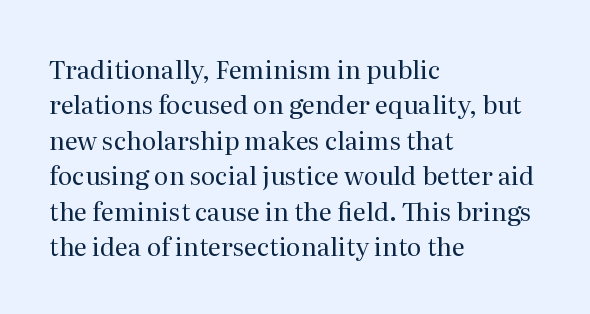
The image shows 25 px text type, upright; set left-aligned, normal line spacing (1.42x), normal letter spacing, not underlined.
